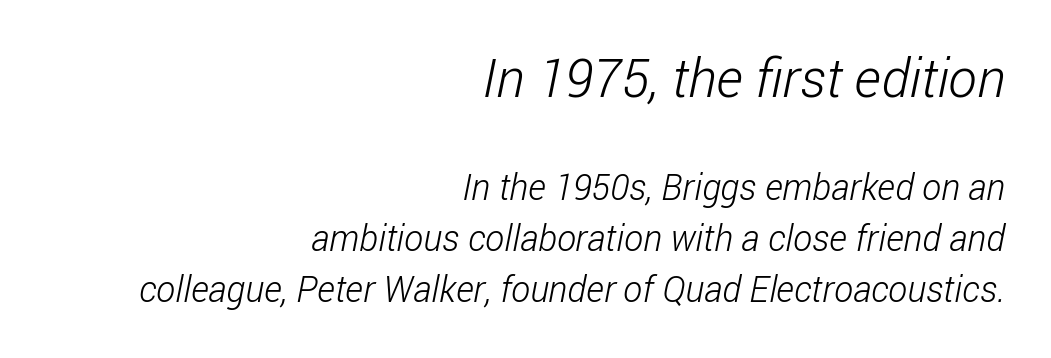
The image shows 54 px light, condensed sans-serif type; set right-aligned, normal line spacing (1.42x), normal letter spacing, not underlined; the first (top) block is 1.5x larger; low stroke contrast and a medium x-height.
